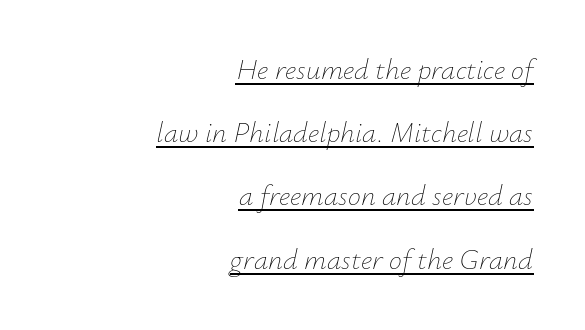
{"italic": "yes", "lean": "right", "slant_degrees": 12, "bold": "no", "weight": "thin", "width": "normal", "stroke_contrast": "low", "x_height": "small", "monospaced": "no", "underline": "yes", "align": "right", "line_spacing": "loose", "line_spacing_ratio": 2.18, "letter_spacing": "normal", "letter_spacing_em": 0.0, "glyph_px": 29}
